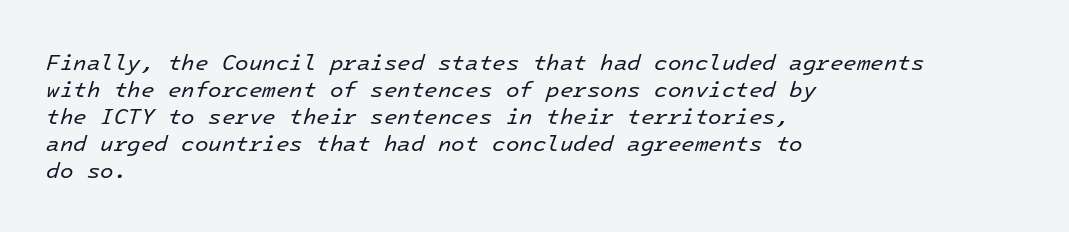
{"italic": "yes", "lean": "right", "slant_degrees": 16, "bold": "no", "underline": "no", "align": "left", "line_spacing_ratio": 1.23, "letter_spacing": "normal", "letter_spacing_em": 0.0, "glyph_px": 22}
